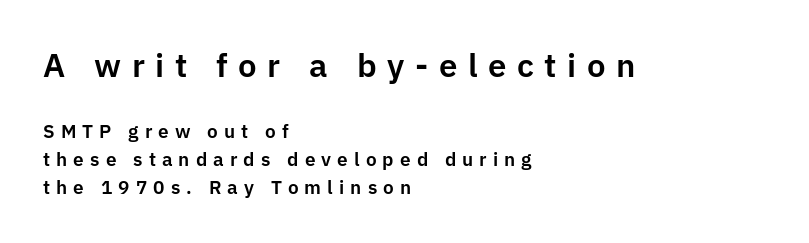
The image shows 33 px sans-serif type, upright; set left-aligned, normal line spacing (1.47x), unusually wide letter spacing (+0.32 em), not underlined; the first (top) block is 1.74x larger; low stroke contrast and a medium x-height.
